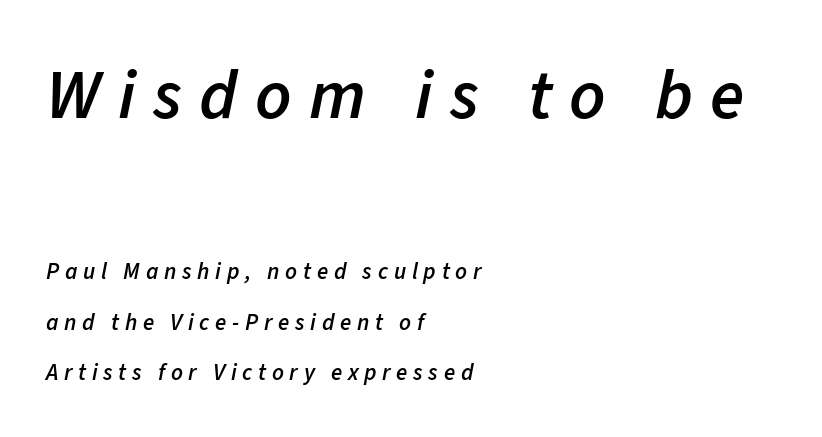
The rendering uses a large line-height, opening up the rows. This rendering widens character spacing well past its baseline value. Does the copy run flush right? No — it runs flush left. Any mark beneath the type? The region is blank. Between these two stacked blocks, the higher one wins on size. Typesetter's note: demi weight, one step under bold.
